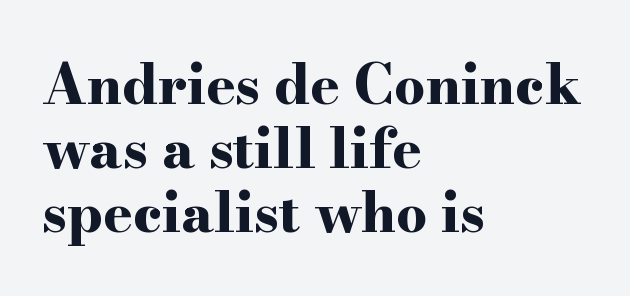
{"serif": "yes", "italic": "no", "bold": "yes", "weight": "bold", "width": "wide", "stroke_contrast": "high", "x_height": "small", "monospaced": "no", "underline": "no", "align": "left", "line_spacing_ratio": 1.16, "letter_spacing": "normal", "letter_spacing_em": 0.0, "glyph_px": 55}
